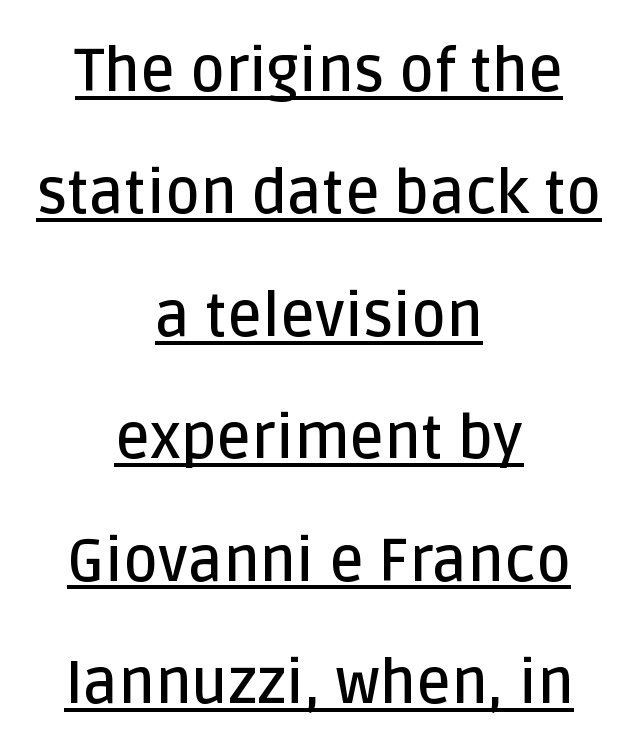
This sample is center-justified, so both line endings float freely. Rendered with straight, roman letterforms. Nothing unusual about the tracking: characters are spaced as the font intends. Weight check: semibold — heavier than regular, not quite bold.
